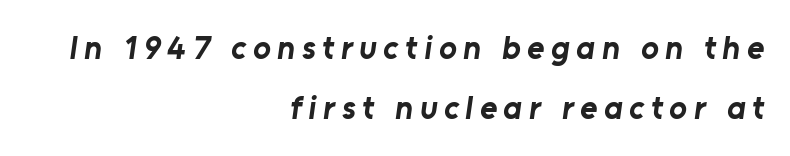
Q: Is the text bold? A: Yes.
Q: Is the typeface a serif or a sans-serif typeface? A: Sans-serif.
Q: Is the text underlined? A: No.
Q: How is the paragraph aligned? A: Right-aligned.
Q: Is the spacing between letters normal or unusually wide? A: Unusually wide.
Q: Width (condensed, normal, or wide)? A: Normal.
Q: Stroke contrast? A: Low.
Q: x-height? A: Medium.
Q: Monospaced? A: No.
